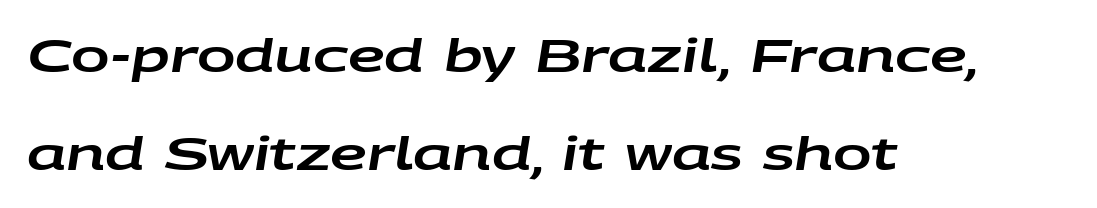
{"italic": "yes", "lean": "right", "slant_degrees": 9, "width": "wide", "stroke_contrast": "low", "x_height": "large", "monospaced": "no", "underline": "no", "align": "left", "line_spacing": "loose", "line_spacing_ratio": 2.12, "letter_spacing": "normal", "letter_spacing_em": 0.0, "glyph_px": 46}
